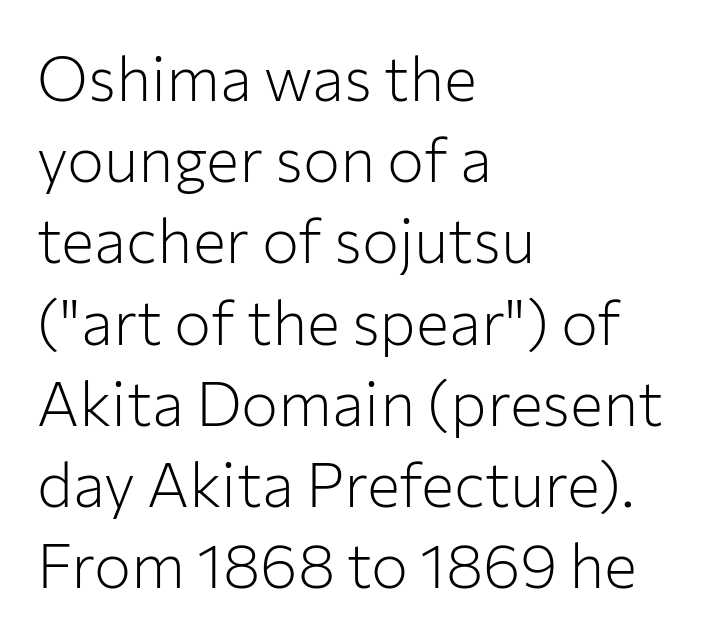
Beneath every word, the page is bare. These lines are rendered in a variable-pitch font. In terms of posture, this sample is upright. The letters sit at their default tracking, neither squeezed nor spread. Weight: in the light-to-regular range. Casual observation: everything's shoved over to the left.
